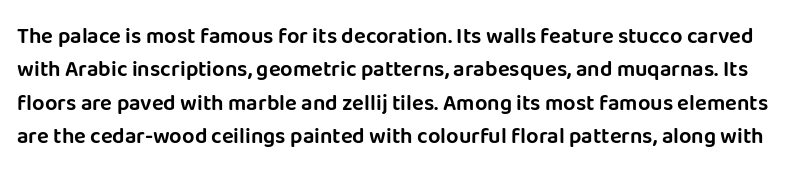
{"italic": "no", "underline": "no", "line_spacing": "normal", "line_spacing_ratio": 1.52, "letter_spacing": "normal", "letter_spacing_em": 0.0, "glyph_px": 22}
